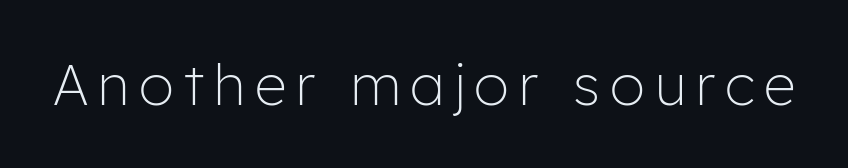
Is there any slant? The stems are plumb. No letter is thick-stroked: the sample isn't bold. A typesetter would label this face a sans. A clean baseline with only descenders dipping below it. Is this a fixed-width face? No — the glyphs have proportional, varying widths.
